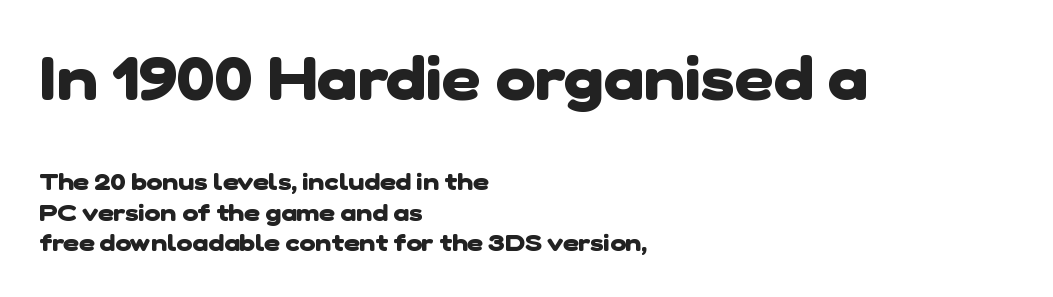
{"serif": "no", "bold": "yes", "weight": "heavy", "width": "normal", "stroke_contrast": "low", "x_height": "medium", "monospaced": "no", "underline": "no", "align": "left", "line_spacing": "normal", "line_spacing_ratio": 1.28, "letter_spacing": "normal", "letter_spacing_em": 0.0, "larger_block": "first", "size_ratio": 2.54, "glyph_px": 61}
